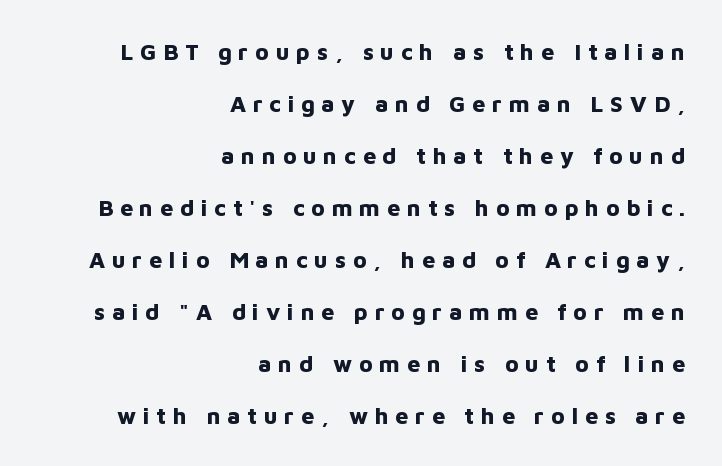
{"italic": "no", "bold": "yes", "underline": "no", "align": "right", "line_spacing": "loose", "line_spacing_ratio": 2.26, "letter_spacing": "wide", "letter_spacing_em": 0.29, "glyph_px": 23}
